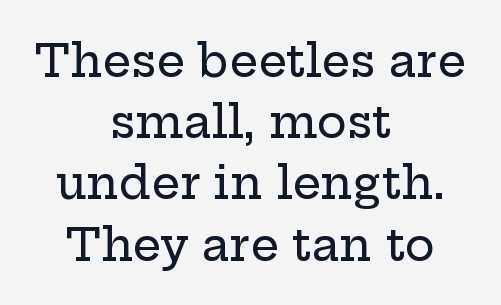
The image shows 45 px wide serif type, upright; set centered, normal line spacing (1.36x), normal letter spacing, not underlined; low stroke contrast and a medium x-height.
